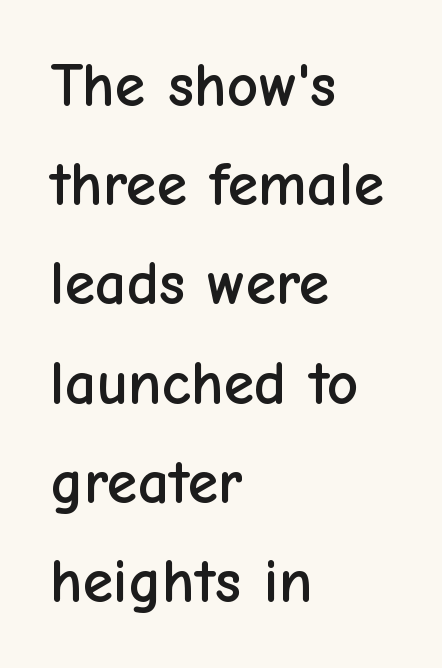
{"serif": "no", "italic": "no", "width": "normal", "stroke_contrast": "low", "x_height": "medium", "monospaced": "no", "underline": "no", "align": "left", "line_spacing": "normal", "line_spacing_ratio": 1.6, "letter_spacing": "normal", "letter_spacing_em": 0.0, "glyph_px": 62}
